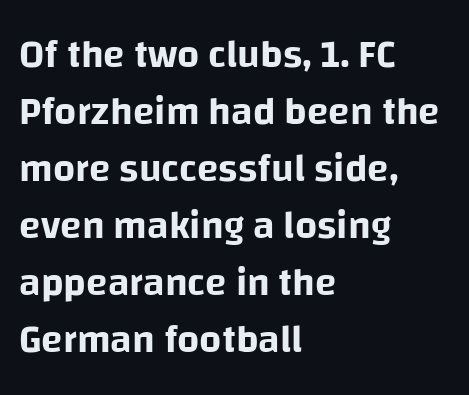
The image shows 39 px sans-serif type, upright; set left-aligned, normal line spacing (1.46x), normal letter spacing, not underlined; low stroke contrast and a large x-height.
